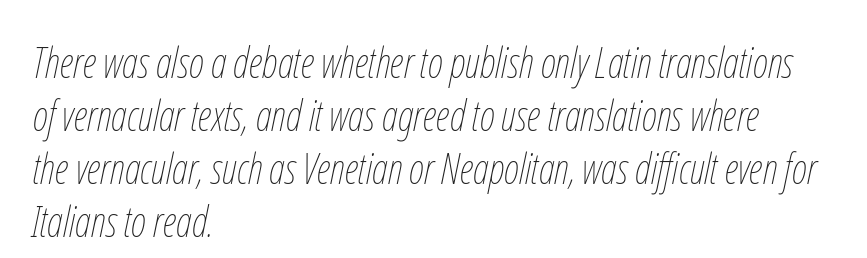
Q: Is the text bold? A: No.
Q: Is the text italic (slanted)? A: Yes, it leans right by about 12 degrees.
Q: Is the text underlined? A: No.
Q: How is the paragraph aligned? A: Left-aligned.
Q: Is the spacing between letters normal or unusually wide? A: Normal.
Q: Is the spacing between lines tight, normal or loose? A: Normal.
Q: Width (condensed, normal, or wide)? A: Condensed.
Q: Stroke contrast? A: Low.
Q: x-height? A: Medium.
Q: Monospaced? A: No.
